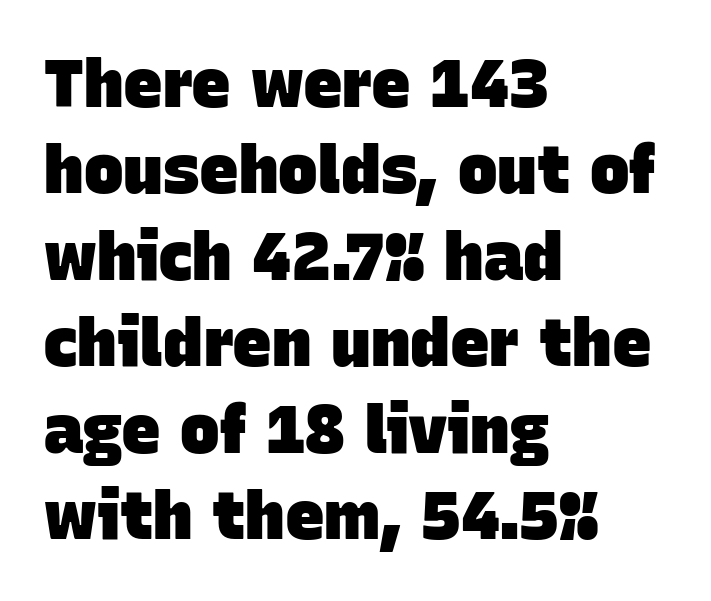
Students, observe: this is what conventionally led text looks like. Regarding serifs, this sample does without them. Here the glyphs are tracked normally, forming tight word shapes. Proportional: the letters do not fall into vertical columns. The typesetter chose a ragged-right arrangement here. Pretty heavy lettering here — definitely bold.
